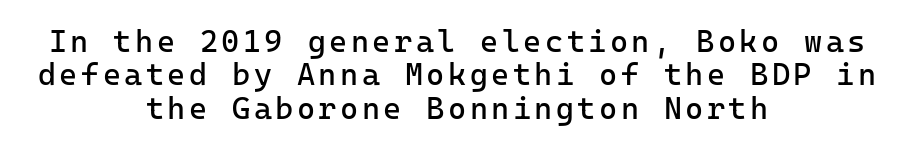
Q: Is the text bold? A: No.
Q: Is the text italic (slanted)? A: No, it is upright.
Q: Is the typeface a serif or a sans-serif typeface? A: Sans-serif.
Q: Is the text underlined? A: No.
Q: How is the paragraph aligned? A: Centered.
Q: Is the spacing between lines tight, normal or loose? A: Tight.
Q: Width (condensed, normal, or wide)? A: Normal.
Q: Stroke contrast? A: Low.
Q: x-height? A: Medium.
